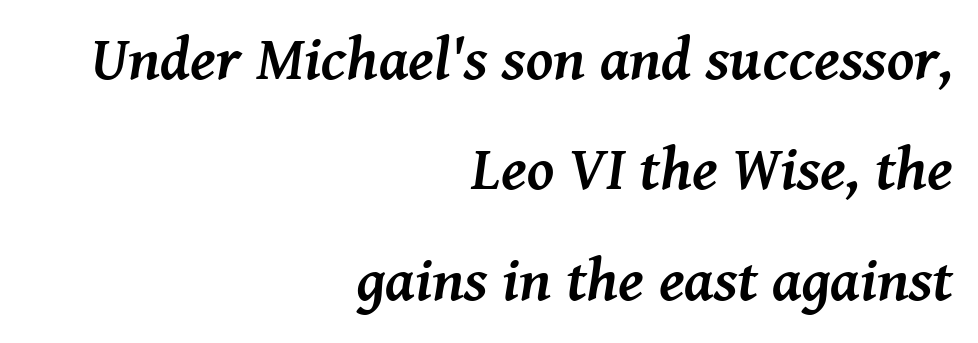
{"serif": "yes", "italic": "yes", "lean": "right", "slant_degrees": 8, "bold": "yes", "weight": "semibold", "width": "normal", "stroke_contrast": "medium", "x_height": "medium", "monospaced": "no", "underline": "no", "align": "right", "line_spacing_ratio": 1.81, "letter_spacing": "normal", "letter_spacing_em": 0.0, "glyph_px": 61}
